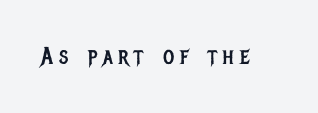
No extra ink here — the face is not bold. The tracking jumps out immediately: characters are airy and widely separated. The letters stand upright; this is a roman face. Has an underline been added? It has not.
